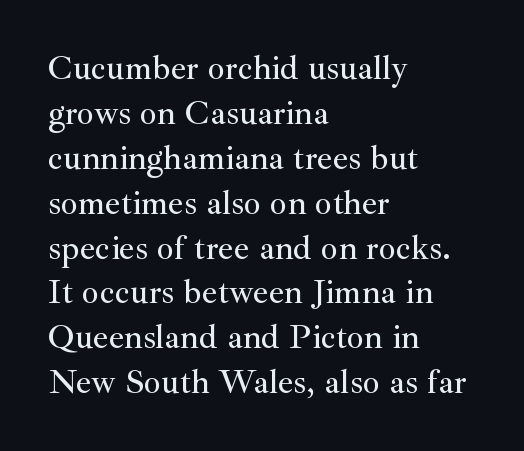
Nope, not italic — everything's standing straight. Little horizontal feet cap the strokes, marking this as serif type. A typesetter would call this leading conventional body-copy spacing. Casual observation: everything's shoved over to the left.
